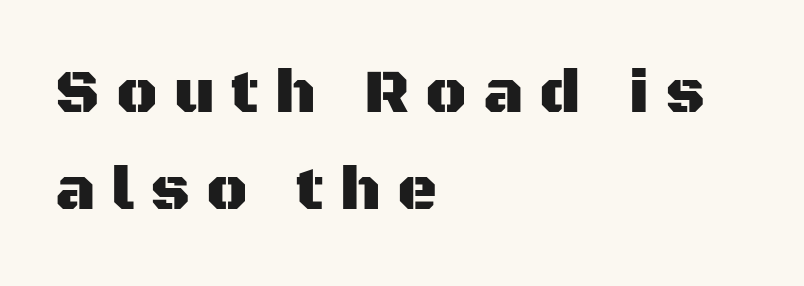
The text block is weighted toward the left margin, trailing off unevenly rightward. Posture: vertical. Descenders are the only things crossing below the line. Spacing between characters has been opened up far beyond the box default. Note: no serifs on the glyphs.
